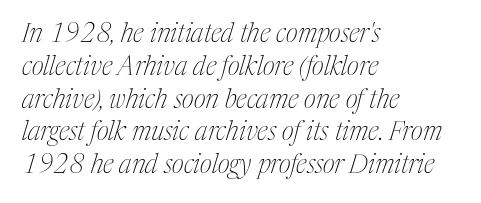
The image shows 26 px text type, italic (leaning right); set left-aligned, normal line spacing (1.26x), normal letter spacing, not underlined.
